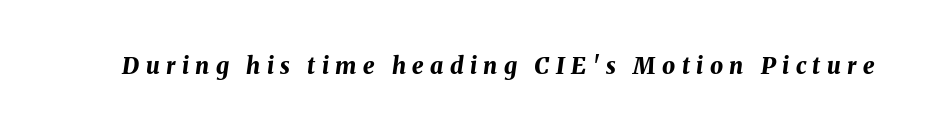
Q: Is the text bold? A: Yes.
Q: Is the text italic (slanted)? A: Yes, it leans right by about 8 degrees.
Q: Is the text underlined? A: No.
Q: Is the spacing between letters normal or unusually wide? A: Unusually wide.
